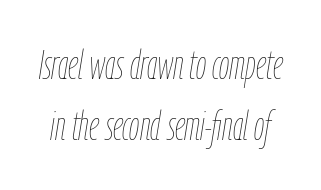
{"italic": "yes", "lean": "right", "slant_degrees": 9, "bold": "no", "weight": "thin", "width": "condensed", "stroke_contrast": "low", "x_height": "medium", "monospaced": "no", "underline": "no", "line_spacing": "normal", "line_spacing_ratio": 1.5, "letter_spacing": "normal", "letter_spacing_em": 0.0, "glyph_px": 41}
